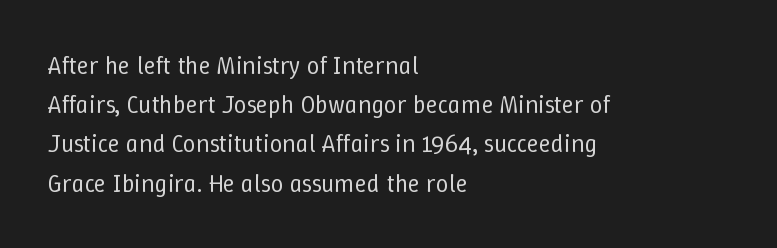
{"italic": "no", "bold": "no", "underline": "no", "align": "left", "line_spacing": "normal", "line_spacing_ratio": 1.57, "letter_spacing": "normal", "letter_spacing_em": 0.0, "glyph_px": 25}
